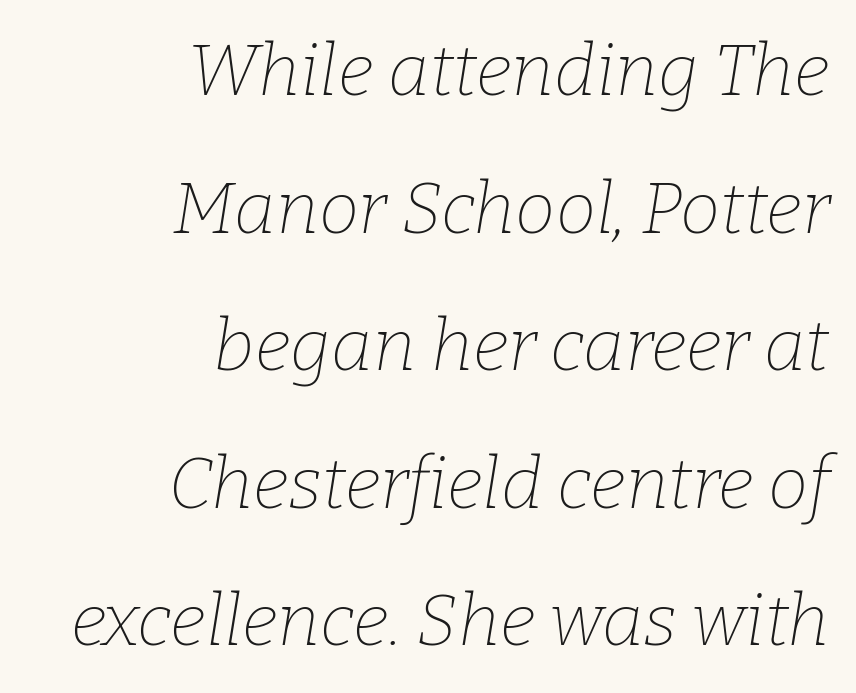
How are the letters spaced? Ordinarily, with no added tracking. The letters advance in unequal steps, a hallmark of proportional type. The letterforms sit at book weight or below. The passage is arranged like a letterhead date or caption credit — flush right. Serif or sans? Serif — the stroke terminals have little feet. Rendered with sloped, italic letterforms.
